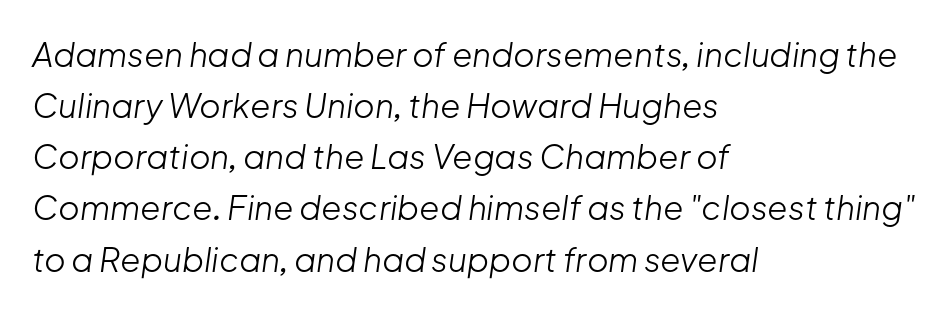
Q: Is the text bold? A: No.
Q: Is the text italic (slanted)? A: Yes, it leans right by about 8 degrees.
Q: Is the text underlined? A: No.
Q: How is the paragraph aligned? A: Left-aligned.
Q: Is the spacing between letters normal or unusually wide? A: Normal.
Q: Is the spacing between lines tight, normal or loose? A: Normal.
Q: Width (condensed, normal, or wide)? A: Normal.
Q: Stroke contrast? A: Low.
Q: x-height? A: Medium.
Q: Monospaced? A: No.
